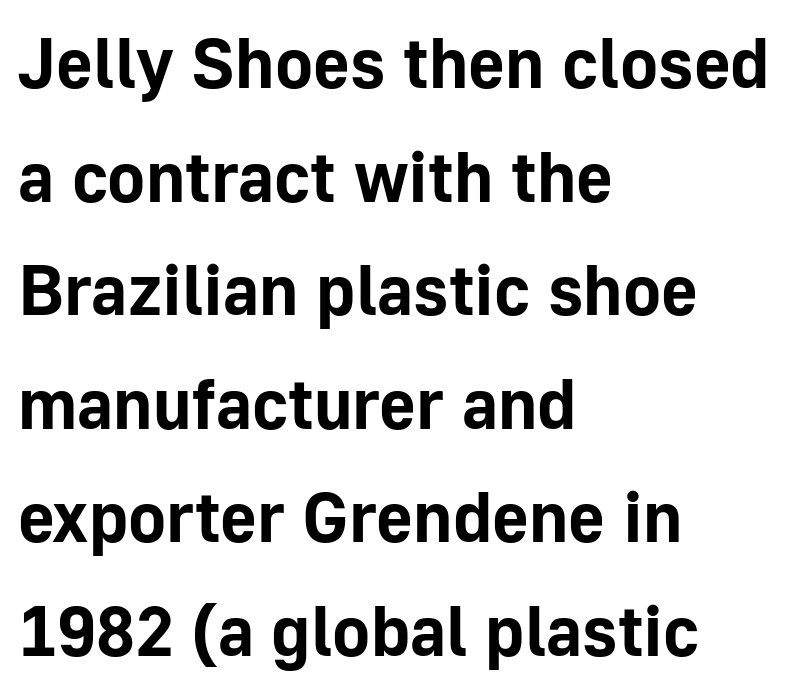
Q: Is the text bold? A: Yes.
Q: Is the text italic (slanted)? A: No, it is upright.
Q: Is the typeface a serif or a sans-serif typeface? A: Sans-serif.
Q: Is the text underlined? A: No.
Q: How is the paragraph aligned? A: Left-aligned.
Q: Is the spacing between letters normal or unusually wide? A: Normal.
Q: Is the spacing between lines tight, normal or loose? A: Normal.
Q: Width (condensed, normal, or wide)? A: Normal.
Q: Stroke contrast? A: Low.
Q: x-height? A: Medium.
Q: Monospaced? A: No.
